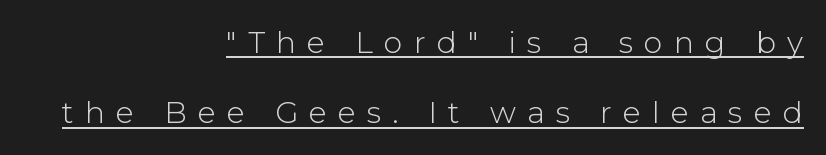
Is this a fixed-width face? No — the glyphs have proportional, varying widths. A student would call this right alignment; a typographer would say flush right, rag left. What decoration does the sample have? An underline. Observe the absence of serifs on each vertical stroke in this sample. Posture: upright roman. Stroke mass is kept to a normal reading level or below.
